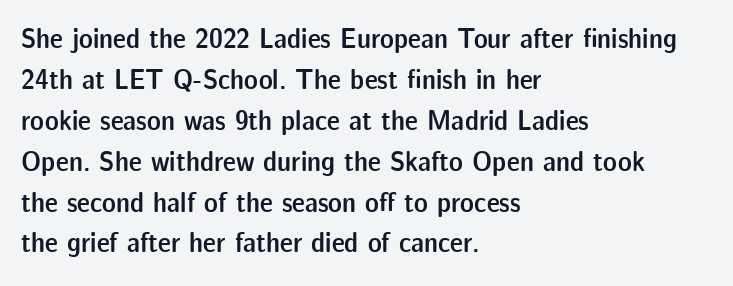
The image shows 29 px semibold sans-serif type, upright; set left-aligned, normal line spacing (1.41x), normal letter spacing, not underlined; low stroke contrast and a medium x-height.
